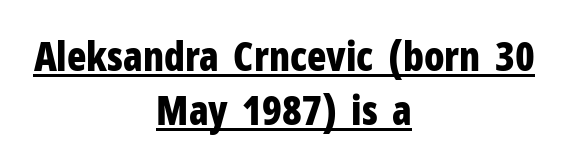
Q: Is the text bold? A: Yes.
Q: Is the text italic (slanted)? A: No, it is upright.
Q: Is the typeface a serif or a sans-serif typeface? A: Sans-serif.
Q: Is the text underlined? A: Yes.
Q: How is the paragraph aligned? A: Centered.
Q: Is the spacing between letters normal or unusually wide? A: Normal.
Q: Is the spacing between lines tight, normal or loose? A: Normal.
Q: Width (condensed, normal, or wide)? A: Condensed.
Q: Stroke contrast? A: Low.
Q: x-height? A: Medium.
Q: Monospaced? A: No.
